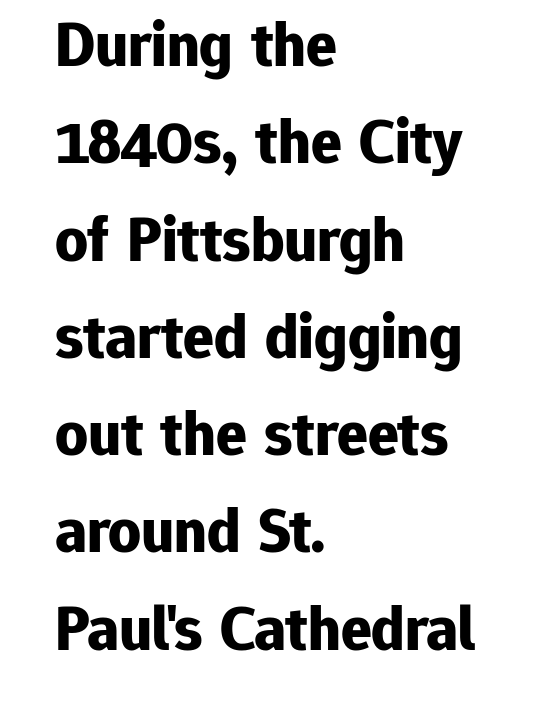
{"serif": "no", "italic": "no", "bold": "yes", "weight": "bold", "width": "normal", "stroke_contrast": "low", "x_height": "medium", "monospaced": "no", "underline": "no", "align": "left", "line_spacing": "normal", "line_spacing_ratio": 1.52, "letter_spacing": "normal", "letter_spacing_em": 0.0, "glyph_px": 64}
